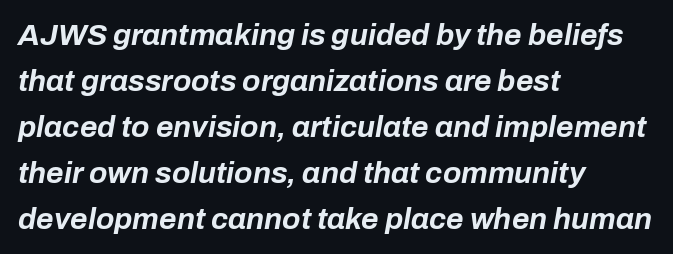
Q: Is the text bold? A: Yes.
Q: Is the text italic (slanted)? A: Yes, it leans right by about 10 degrees.
Q: Is the text underlined? A: No.
Q: How is the paragraph aligned? A: Left-aligned.
Q: Is the spacing between letters normal or unusually wide? A: Normal.
Q: Is the spacing between lines tight, normal or loose? A: Normal.
Q: Width (condensed, normal, or wide)? A: Normal.
Q: Stroke contrast? A: Low.
Q: x-height? A: Medium.
Q: Monospaced? A: No.
